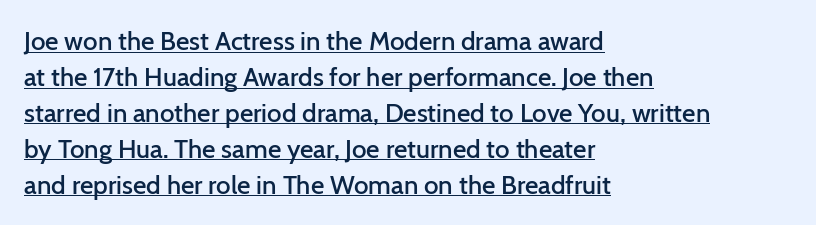
Ascenders rise straight up at ninety degrees. Summary of vertical rhythm: regular, with standard interline spacing. Semibold letterforms, between regular and bold. In CSS terms this would be text-align: left. Underlined type. How are the letters spaced? Ordinarily, with no added tracking.
